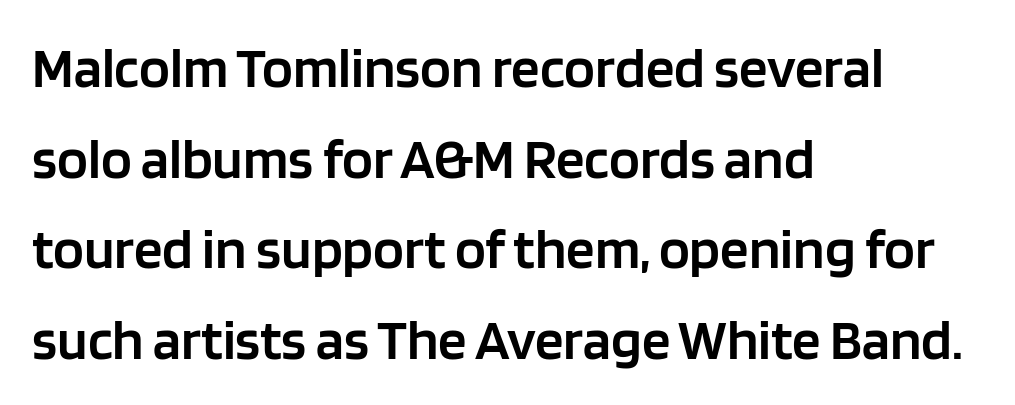
{"serif": "no", "italic": "no", "bold": "semi", "weight": "semibold", "width": "normal", "stroke_contrast": "low", "x_height": "large", "monospaced": "no", "underline": "no", "align": "left", "line_spacing": "normal", "line_spacing_ratio": 1.59, "letter_spacing": "normal", "letter_spacing_em": 0.0, "glyph_px": 57}
